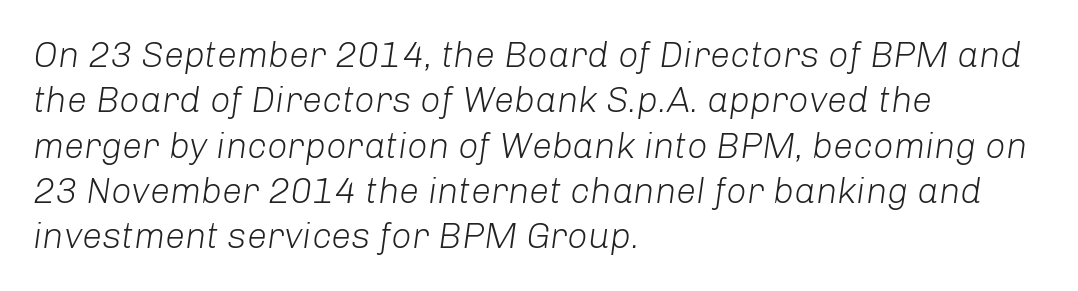
Do the characters align in a grid? No, the font is proportional. You can tell it's italic because the verticals aren't actually vertical. The line texture is even and compact thanks to regular tracking. Weight: in the light-to-regular range.
